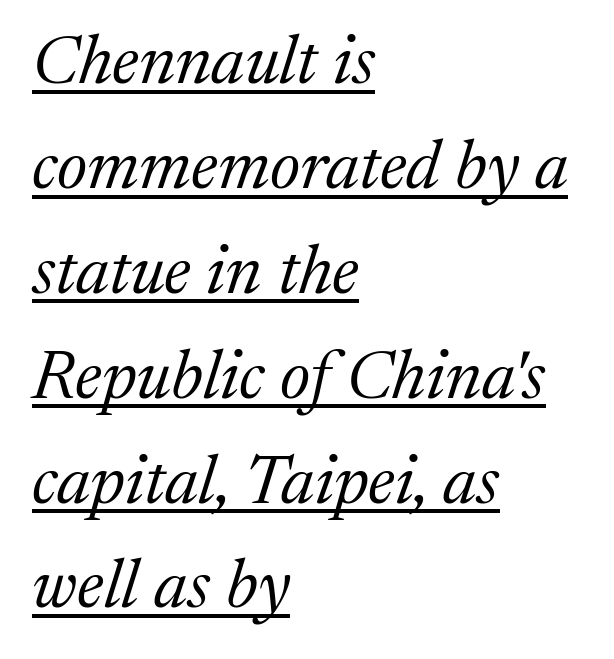
{"serif": "yes", "italic": "yes", "lean": "right", "slant_degrees": 17, "bold": "no", "weight": "regular", "width": "normal", "stroke_contrast": "medium", "x_height": "medium", "monospaced": "no", "underline": "yes", "align": "left", "line_spacing": "normal", "line_spacing_ratio": 1.52, "letter_spacing": "normal", "letter_spacing_em": 0.0, "glyph_px": 69}
